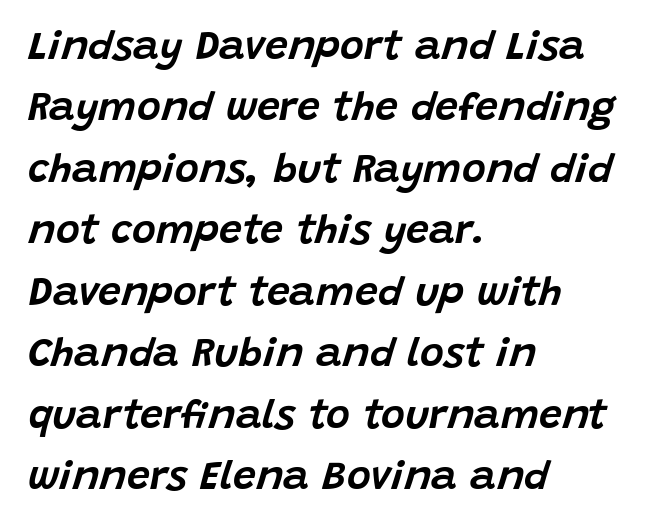
The image shows 41 px text type, italic (leaning right); set left-aligned, normal line spacing (1.5x), normal letter spacing, not underlined; low stroke contrast and a large x-height.
